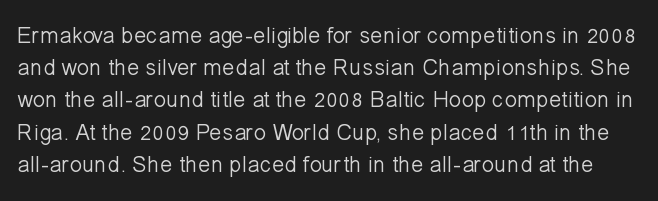
Q: Is the text bold? A: No.
Q: Is the text italic (slanted)? A: No, it is upright.
Q: Is the text underlined? A: No.
Q: Is the spacing between letters normal or unusually wide? A: Normal.
Q: Is the spacing between lines tight, normal or loose? A: Normal.
